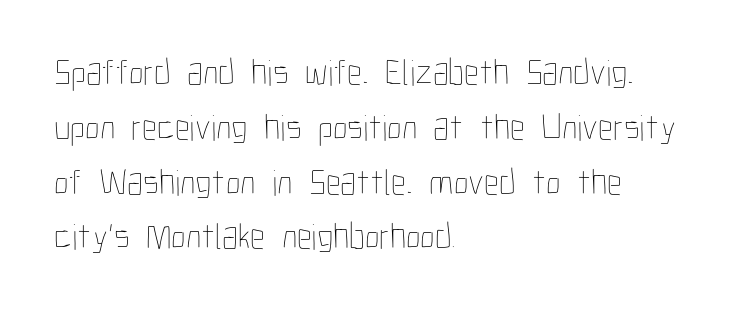
This sample uses an upright cut, with every glyph sitting square on the baseline. A classic flush-left, rag-right setting is used for this passage. Heft: none added — not bold. Students, note that the glyphs here touch the page at normal intervals. Each row of text sits above clean, open space. Note the varied advance widths — an 'i' is clearly narrower than an 'm'.
